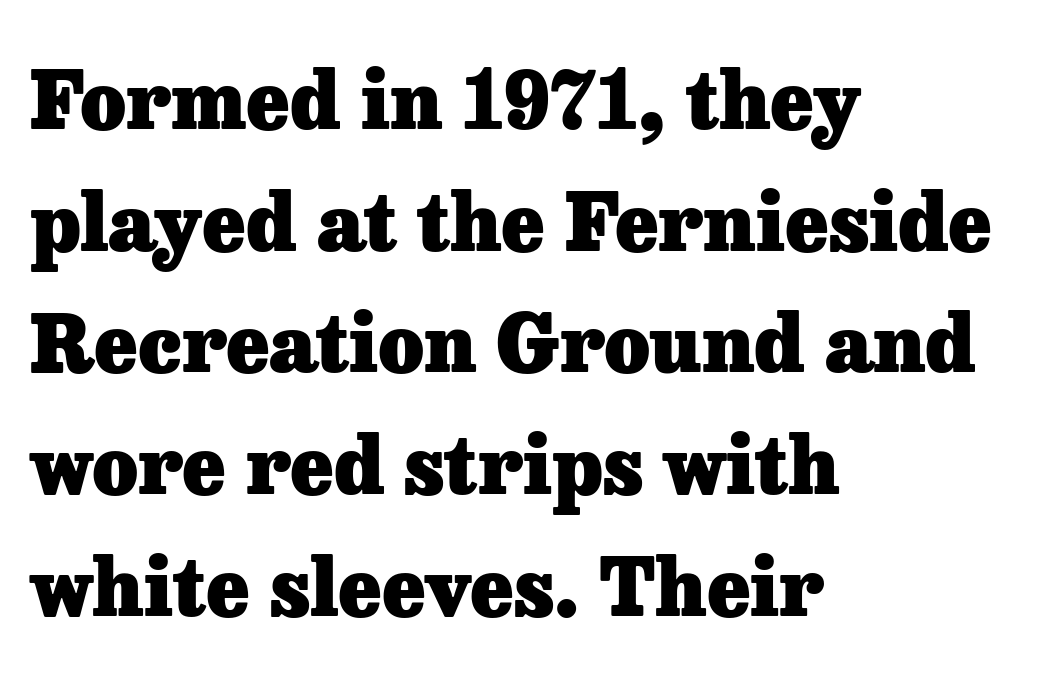
Q: Is the text bold? A: Yes.
Q: Is the text italic (slanted)? A: No, it is upright.
Q: Is the typeface a serif or a sans-serif typeface? A: Serif.
Q: Is the text underlined? A: No.
Q: How is the paragraph aligned? A: Left-aligned.
Q: Is the spacing between letters normal or unusually wide? A: Normal.
Q: Is the spacing between lines tight, normal or loose? A: Normal.
Q: Width (condensed, normal, or wide)? A: Normal.
Q: Stroke contrast? A: Low.
Q: x-height? A: Medium.
Q: Monospaced? A: No.
